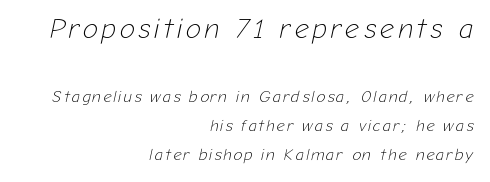
{"italic": "yes", "lean": "right", "slant_degrees": 12, "bold": "no", "weight": "light", "width": "normal", "stroke_contrast": "low", "x_height": "medium", "monospaced": "no", "underline": "no", "align": "right", "line_spacing_ratio": 1.81, "larger_block": "first", "size_ratio": 1.75, "glyph_px": 28}
